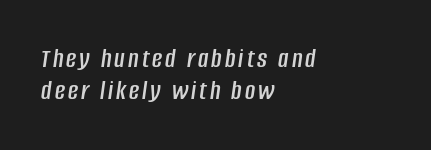
Q: Is the text italic (slanted)? A: Yes, it leans right by about 8 degrees.
Q: Is the text underlined? A: No.
Q: How is the paragraph aligned? A: Left-aligned.
Q: Is the spacing between lines tight, normal or loose? A: Tight.
Q: Width (condensed, normal, or wide)? A: Condensed.
Q: Stroke contrast? A: Low.
Q: x-height? A: Large.
Q: Monospaced? A: No.
